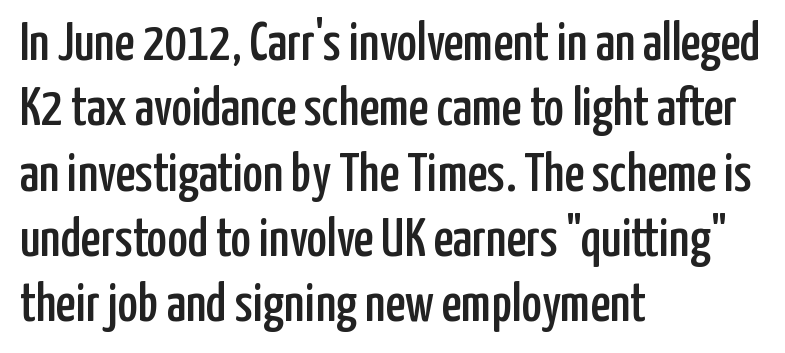
Q: Is the text italic (slanted)? A: No, it is upright.
Q: Is the typeface a serif or a sans-serif typeface? A: Sans-serif.
Q: Is the text underlined? A: No.
Q: How is the paragraph aligned? A: Left-aligned.
Q: Is the spacing between letters normal or unusually wide? A: Normal.
Q: Width (condensed, normal, or wide)? A: Condensed.
Q: Stroke contrast? A: Low.
Q: x-height? A: Medium.
Q: Monospaced? A: No.
